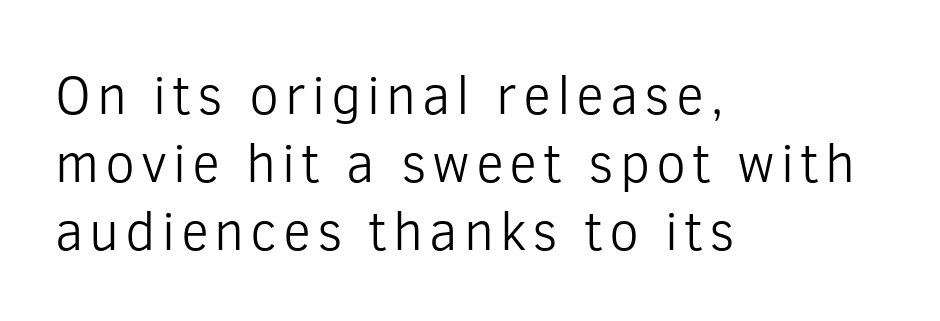
{"serif": "no", "italic": "no", "bold": "no", "weight": "light", "width": "normal", "stroke_contrast": "low", "x_height": "medium", "monospaced": "no", "underline": "no", "align": "left", "line_spacing": "normal", "line_spacing_ratio": 1.26, "glyph_px": 54}
